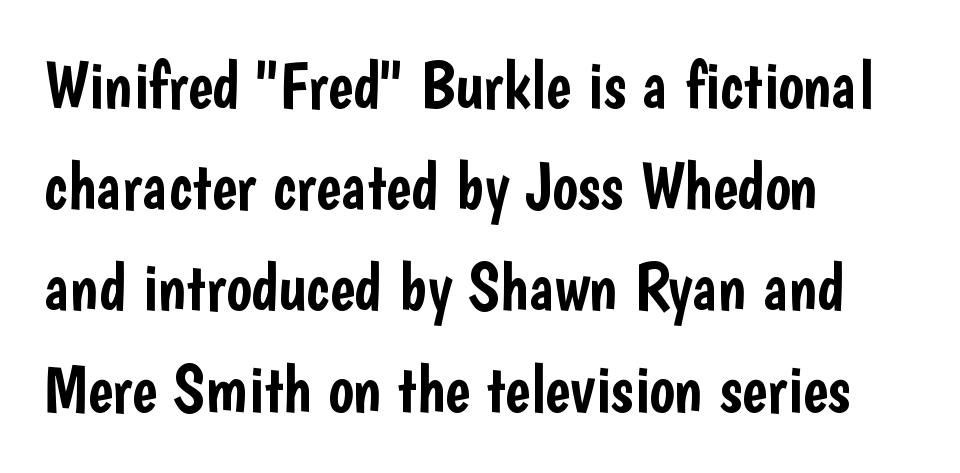
Q: Is the text italic (slanted)? A: No, it is upright.
Q: Is the typeface a serif or a sans-serif typeface? A: Sans-serif.
Q: Is the text underlined? A: No.
Q: How is the paragraph aligned? A: Left-aligned.
Q: Is the spacing between letters normal or unusually wide? A: Normal.
Q: Is the spacing between lines tight, normal or loose? A: Normal.
Q: Width (condensed, normal, or wide)? A: Condensed.
Q: Stroke contrast? A: Low.
Q: x-height? A: Medium.
Q: Monospaced? A: No.
